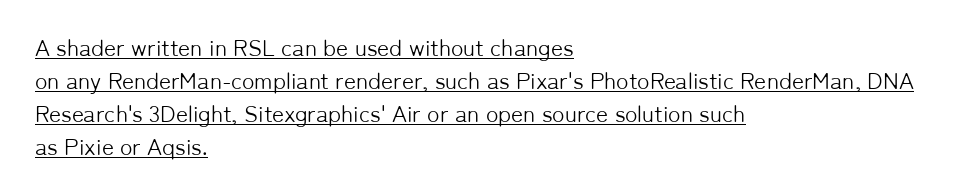
{"italic": "no", "bold": "no", "underline": "yes", "align": "left", "line_spacing": "normal", "line_spacing_ratio": 1.43, "letter_spacing": "normal", "letter_spacing_em": 0.0, "glyph_px": 23}
